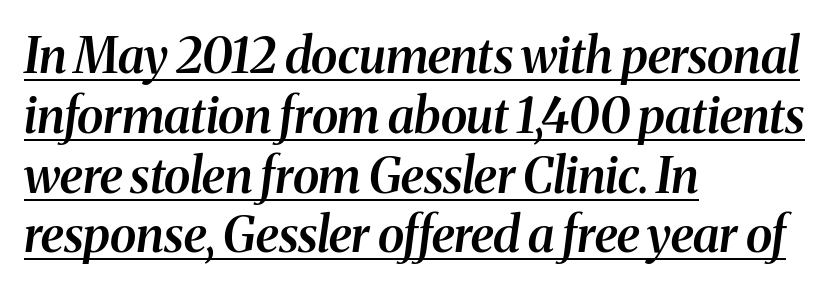
{"serif": "yes", "italic": "yes", "lean": "right", "slant_degrees": 8, "bold": "semi", "weight": "semibold", "width": "normal", "stroke_contrast": "medium", "x_height": "medium", "monospaced": "no", "underline": "yes", "align": "left", "line_spacing_ratio": 1.22, "letter_spacing": "normal", "letter_spacing_em": 0.0, "glyph_px": 49}
